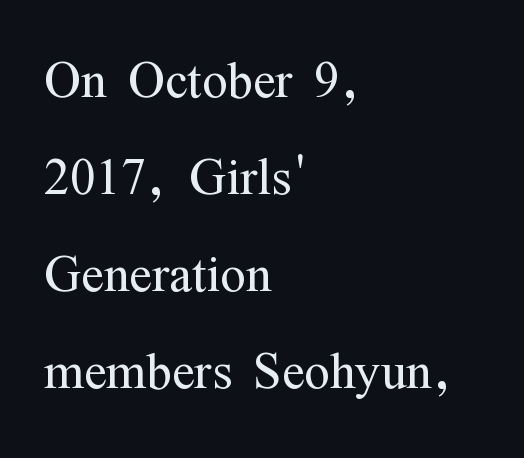
{"serif": "yes", "italic": "no", "bold": "no", "weight": "light", "width": "condensed", "stroke_contrast": "medium", "x_height": "medium", "monospaced": "no", "underline": "no", "align": "left", "line_spacing": "normal", "line_spacing_ratio": 1.45, "letter_spacing": "normal", "letter_spacing_em": 0.0, "glyph_px": 67}
